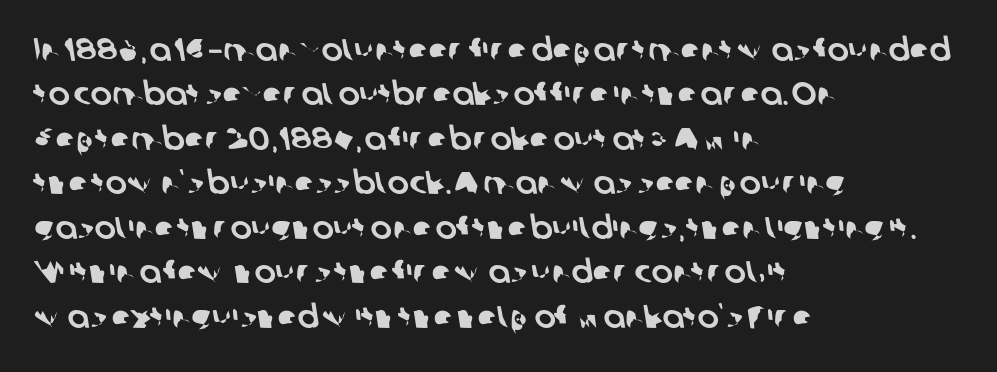
Q: Is the typeface a serif or a sans-serif typeface? A: Sans-serif.
Q: Is the text underlined? A: No.
Q: How is the paragraph aligned? A: Left-aligned.
Q: Is the spacing between letters normal or unusually wide? A: Normal.
Q: Is the spacing between lines tight, normal or loose? A: Normal.
Q: Width (condensed, normal, or wide)? A: Normal.
Q: Stroke contrast? A: Low.
Q: x-height? A: Medium.
Q: Monospaced? A: No.
